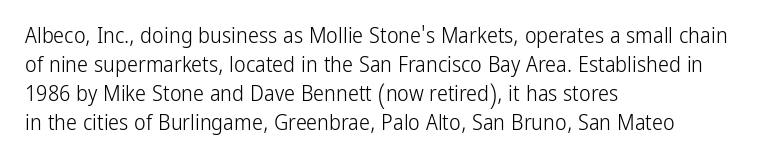
The image shows 22 px text type, upright; set left-aligned, normal line spacing (1.32x), normal letter spacing, not underlined.
